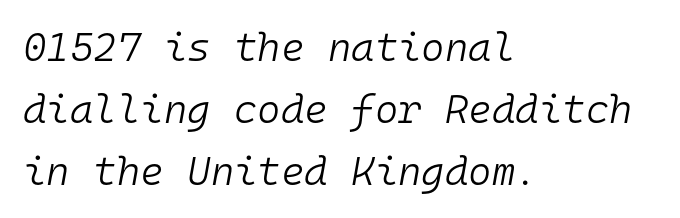
The image shows 40 px light type, italic (leaning right), monospaced; set left-aligned, normal line spacing (1.55x), normal letter spacing, not underlined; low stroke contrast and a medium x-height.
